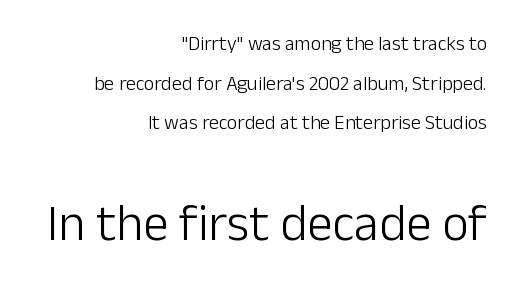
A typesetter would mark this as roman, not italic. A flush-right, rag-left setting is used for this passage. Heft: none added — not bold. The strip under each line holds only bare page.
